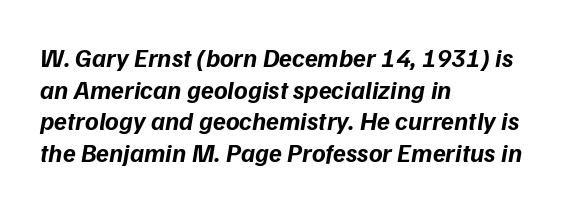
Q: Is the text bold? A: Yes.
Q: Is the text italic (slanted)? A: Yes, it leans right by about 9 degrees.
Q: Is the text underlined? A: No.
Q: How is the paragraph aligned? A: Left-aligned.
Q: Is the spacing between letters normal or unusually wide? A: Normal.
